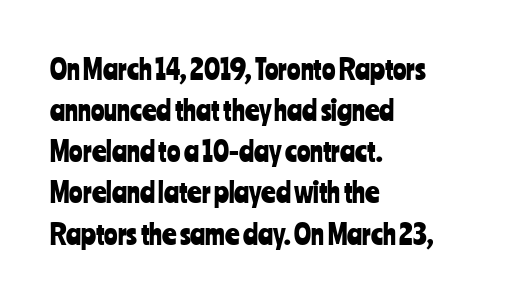
Nope, not italic — everything's standing straight. The letters sit at their default tracking, neither squeezed nor spread. Reading down the column, the eye jumps a familiar distance to each next line. This sample uses a sans-serif face.
